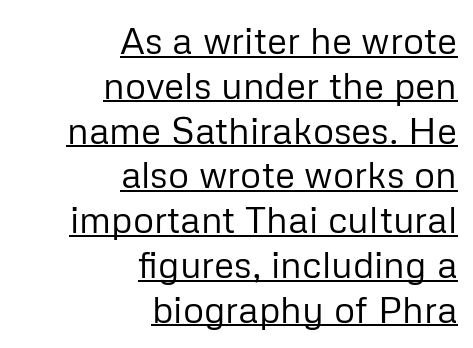
The image shows 37 px regular-weight sans-serif type, upright; set right-aligned, line spacing 1.21x, normal letter spacing, underlined; low stroke contrast and a medium x-height.
